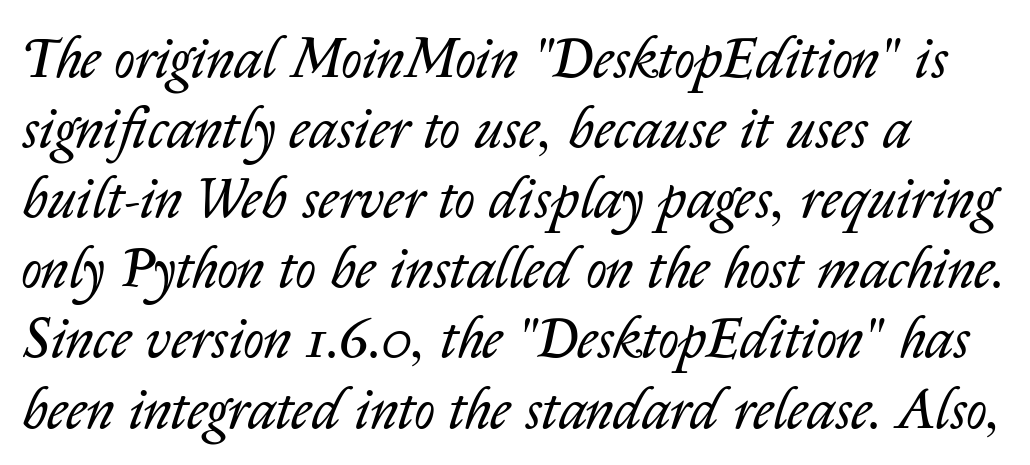
{"italic": "yes", "lean": "right", "slant_degrees": 14, "bold": "no", "weight": "regular", "width": "normal", "stroke_contrast": "low", "x_height": "medium", "monospaced": "no", "underline": "no", "line_spacing_ratio": 1.23, "letter_spacing": "normal", "letter_spacing_em": 0.0, "glyph_px": 57}
